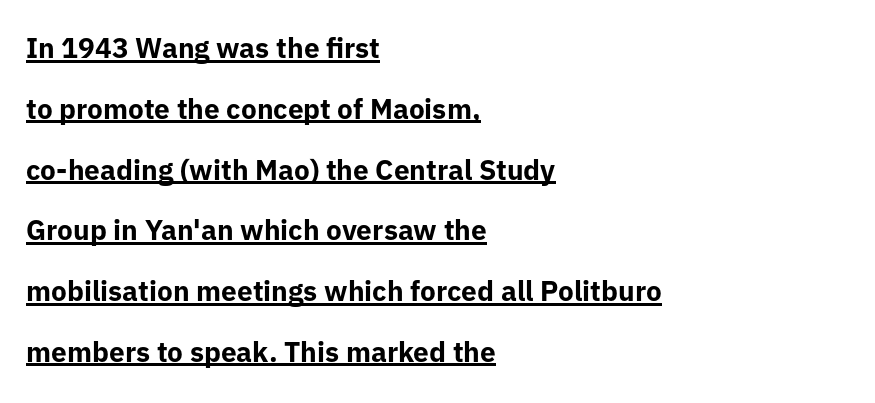
Q: Is the text bold? A: Yes.
Q: Is the text italic (slanted)? A: No, it is upright.
Q: Is the typeface a serif or a sans-serif typeface? A: Sans-serif.
Q: Is the text underlined? A: Yes.
Q: How is the paragraph aligned? A: Left-aligned.
Q: Is the spacing between letters normal or unusually wide? A: Normal.
Q: Is the spacing between lines tight, normal or loose? A: Loose.
Q: Width (condensed, normal, or wide)? A: Normal.
Q: Stroke contrast? A: Low.
Q: x-height? A: Medium.
Q: Monospaced? A: No.
